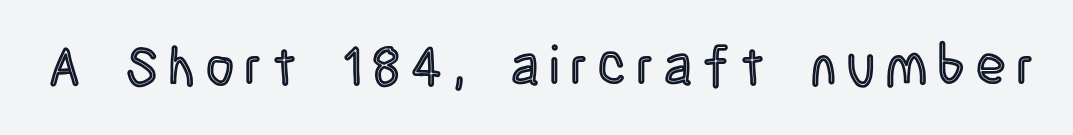
{"italic": "no", "width": "condensed", "x_height": "large", "monospaced": "no", "underline": "no", "letter_spacing": "wide", "letter_spacing_em": 0.21, "glyph_px": 54}
